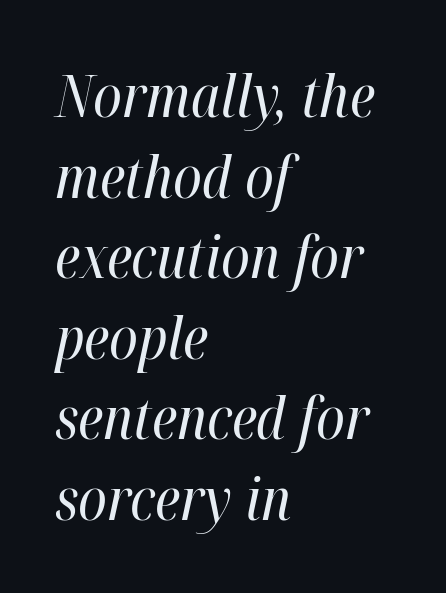
{"italic": "yes", "lean": "right", "slant_degrees": 12, "bold": "no", "weight": "regular", "width": "condensed", "stroke_contrast": "high", "x_height": "medium", "monospaced": "no", "underline": "no", "align": "left", "line_spacing": "normal", "line_spacing_ratio": 1.39, "letter_spacing": "normal", "letter_spacing_em": 0.0, "glyph_px": 58}
